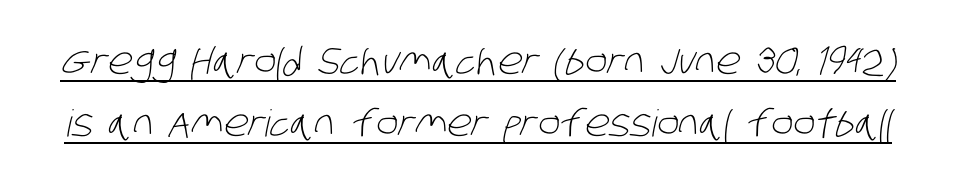
Q: Is the text bold? A: No.
Q: Is the typeface a serif or a sans-serif typeface? A: Sans-serif.
Q: Is the text underlined? A: Yes.
Q: Is the spacing between letters normal or unusually wide? A: Normal.
Q: Is the spacing between lines tight, normal or loose? A: Normal.
Q: Width (condensed, normal, or wide)? A: Condensed.
Q: Stroke contrast? A: Low.
Q: x-height? A: Large.
Q: Monospaced? A: No.
